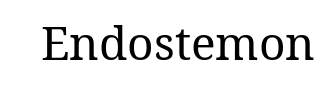
Posture: upright roman. A typesetter would call this proportional, since set widths differ per character. Summary of weight: not heavy and not bold. Decoration check: the copy has no underline. Standard letterfit; no display-style spreading of the glyphs.
